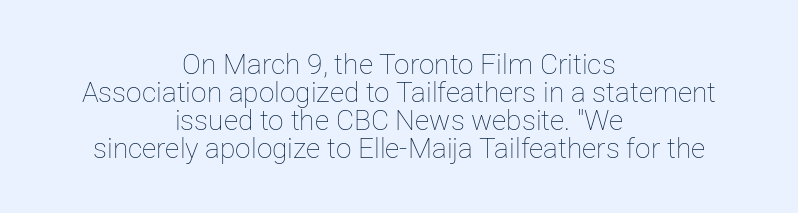
Q: Is the text bold? A: No.
Q: Is the text italic (slanted)? A: No, it is upright.
Q: Is the text underlined? A: No.
Q: How is the paragraph aligned? A: Centered.
Q: Is the spacing between letters normal or unusually wide? A: Normal.
Q: Is the spacing between lines tight, normal or loose? A: Tight.
Q: Width (condensed, normal, or wide)? A: Normal.
Q: Stroke contrast? A: Low.
Q: x-height? A: Medium.
Q: Monospaced? A: No.
